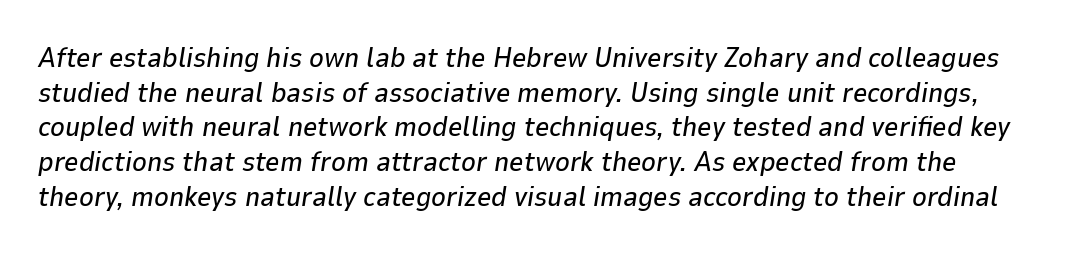
{"italic": "yes", "lean": "right", "slant_degrees": 9, "width": "normal", "stroke_contrast": "low", "x_height": "medium", "monospaced": "no", "underline": "no", "line_spacing_ratio": 1.24, "letter_spacing": "normal", "letter_spacing_em": 0.0, "glyph_px": 28}
